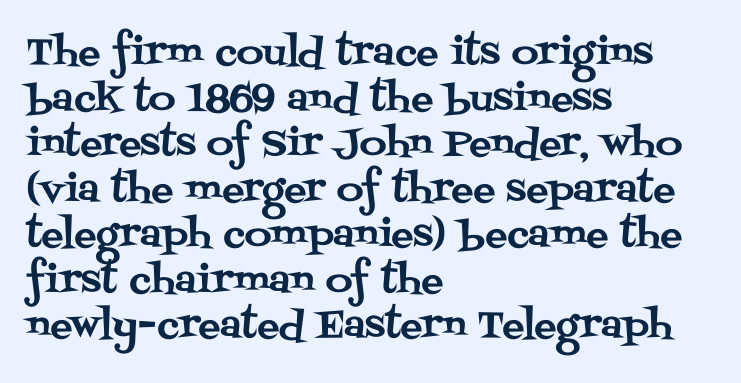
Designer's note — italics off, roman on. Caption: multi-line text, flush left, ragged right. You could call the tracking neutral — neither tight nor loose. Small tapered or slab feet sit at the stroke ends, so this counts as serif. These lines are rendered in a variable-pitch font.
